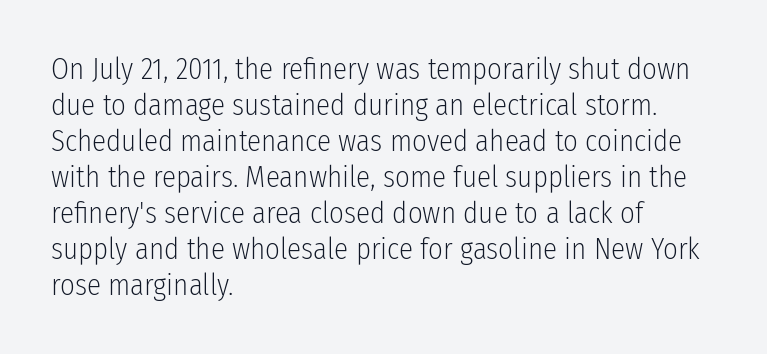
Q: Is the text bold? A: No.
Q: Is the text italic (slanted)? A: No, it is upright.
Q: Is the typeface a serif or a sans-serif typeface? A: Sans-serif.
Q: Is the text underlined? A: No.
Q: How is the paragraph aligned? A: Left-aligned.
Q: Is the spacing between letters normal or unusually wide? A: Normal.
Q: Width (condensed, normal, or wide)? A: Condensed.
Q: Stroke contrast? A: Low.
Q: x-height? A: Medium.
Q: Monospaced? A: No.
